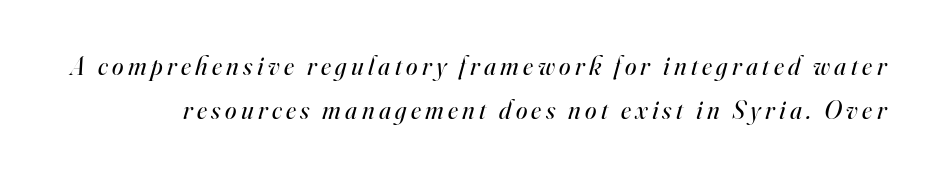
Would a proofreader flag this as italicized? Yes. Descenders are the only things crossing below the line. The lines sit at an ordinary, default distance from one another. The weight tops out at a normal text grade.
